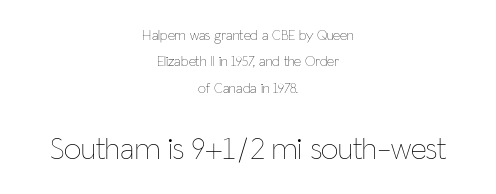
The image shows 31 px thin, condensed type, upright; set centered, line spacing 1.88x, normal letter spacing, not underlined; the second (bottom) block is 2.21x larger; low stroke contrast and a medium x-height.
